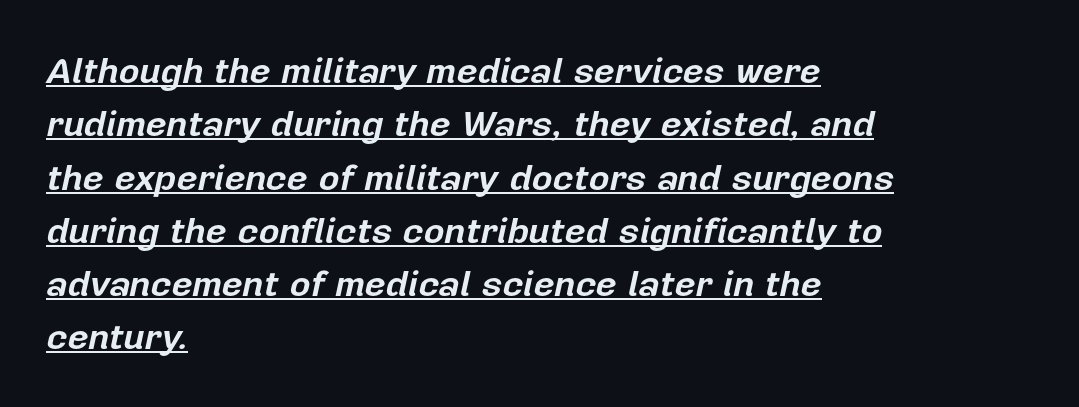
The lines in this sample share a left origin and differ only in where they stop. Decoration check: the copy is underlined. Nobody touched the tracking dial on this one. Emphasis-style slanted type is in use.
